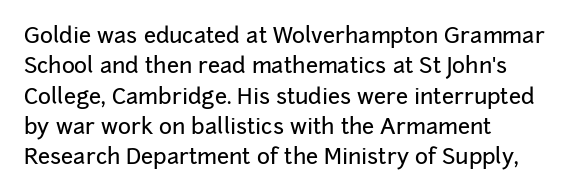
{"italic": "no", "underline": "no", "align": "left", "line_spacing": "normal", "line_spacing_ratio": 1.38, "letter_spacing": "normal", "letter_spacing_em": 0.0, "glyph_px": 22}
